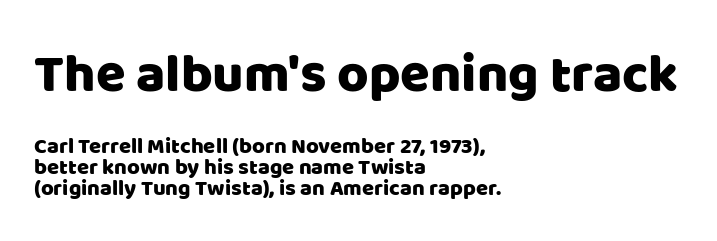
Closely set lines give the paragraph a compact silhouette. The designer gave the opening block more size than the closing block. Note the varied advance widths — an 'i' is clearly narrower than an 'm'. The letters carry no serifs — their stems end cleanly without finishing strokes.
